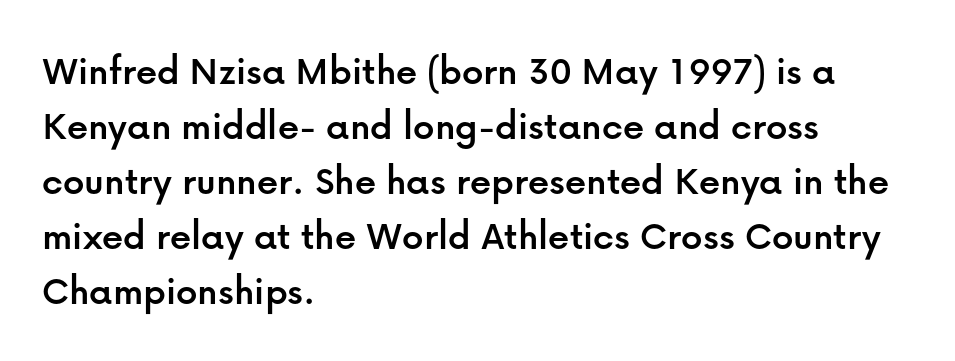
The image shows 42 px sans-serif type, upright; set left-aligned, normal line spacing (1.31x), normal letter spacing, not underlined; low stroke contrast and a medium x-height.
